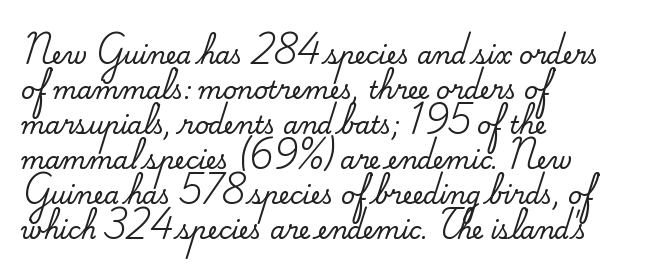
The designer left line spacing at the default. Casual observation: everything's shoved over to the left. Tracking here is standard; glyphs follow each other at the usual distance. The foot of each line stays bare and open.
